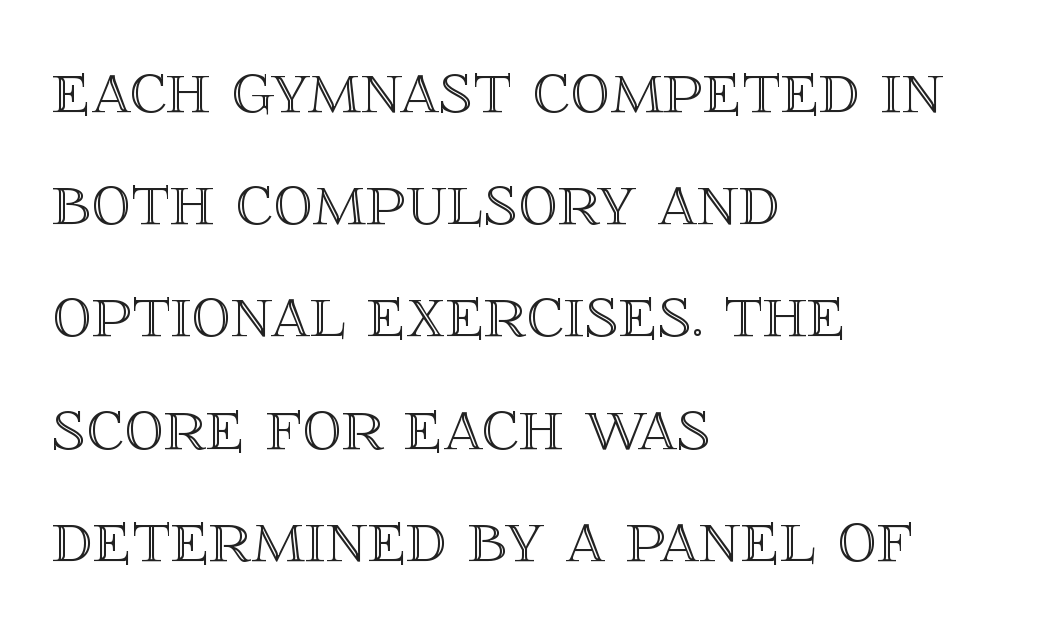
The image shows 79 px text type, upright; set left-aligned, normal line spacing (1.42x), normal letter spacing, not underlined; a large x-height.
